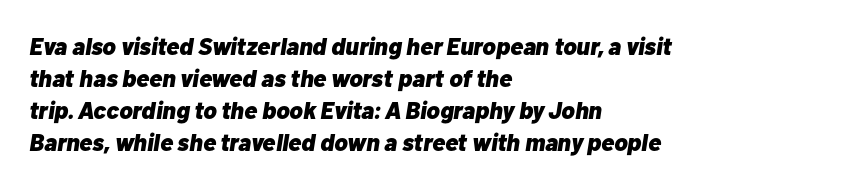
{"italic": "yes", "lean": "right", "slant_degrees": 10, "bold": "yes", "underline": "no", "align": "left", "line_spacing": "normal", "line_spacing_ratio": 1.33, "letter_spacing": "normal", "letter_spacing_em": 0.0, "glyph_px": 24}
